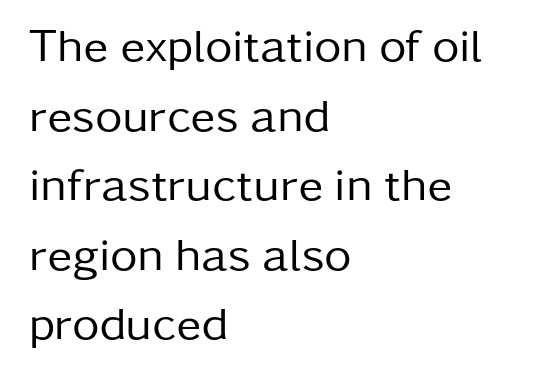
Examine the stroke ends and you'll find no serifs. The gap between lines stays unmarked. The font is comparable to plain body text, perhaps lighter. Varying glyph widths throughout — classic text-font behaviour. Left-aligned paragraph, ragged on the right.
